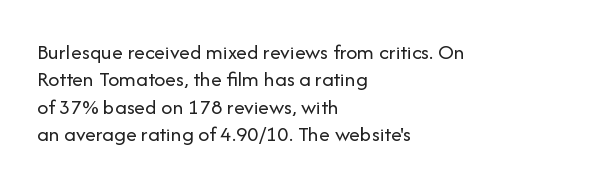
Rendered with straight, roman letterforms. Weight: not bold — regular or lighter. Words appear dense and cohesive because spacing is normal. Horizontal alignment here is leftward, the default for most running prose. A clean baseline with only descenders dipping below it.
